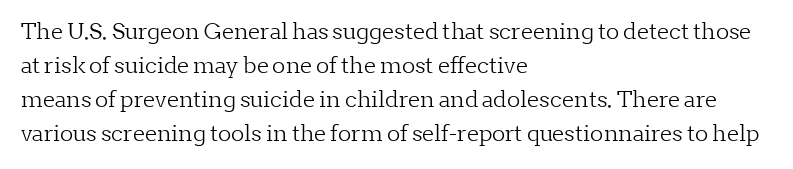
The image shows 22 px text type, upright; set left-aligned, normal line spacing (1.55x), normal letter spacing, not underlined.
